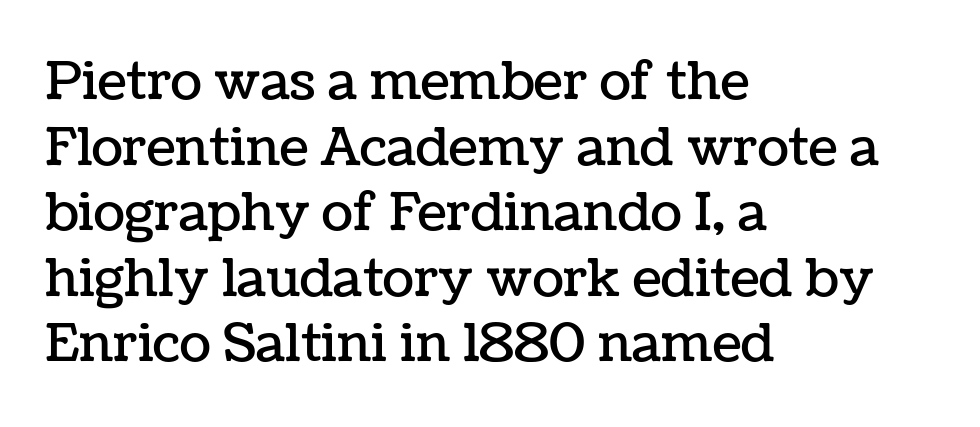
Q: Is the text italic (slanted)? A: No, it is upright.
Q: Is the text underlined? A: No.
Q: How is the paragraph aligned? A: Left-aligned.
Q: Is the spacing between letters normal or unusually wide? A: Normal.
Q: Is the spacing between lines tight, normal or loose? A: Normal.
Q: Width (condensed, normal, or wide)? A: Normal.
Q: Stroke contrast? A: Low.
Q: x-height? A: Medium.
Q: Monospaced? A: No.
